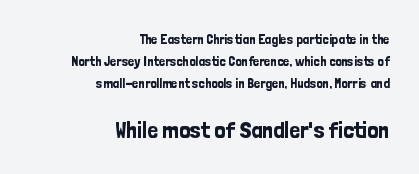
{"italic": "no", "underline": "no", "align": "right", "line_spacing": "normal", "line_spacing_ratio": 1.56, "letter_spacing": "normal", "letter_spacing_em": 0.0, "larger_block": "second", "size_ratio": 1.71, "glyph_px": 24}
